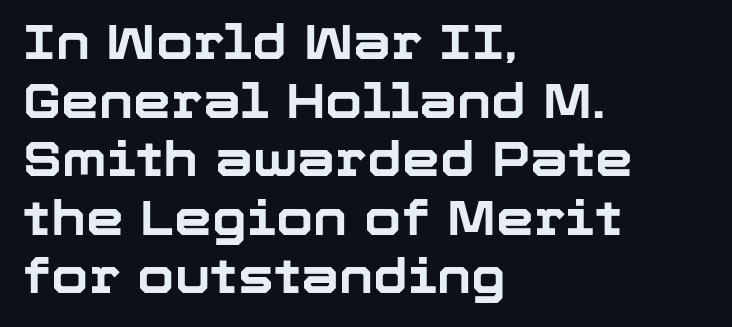
This is heavy type, rendered in bold. Character widths vary here, with narrow letters taking less room than wide ones. Serif or sans? Sans — the stroke terminals are bare. Unlike italic type, these characters show no tilt at all.
